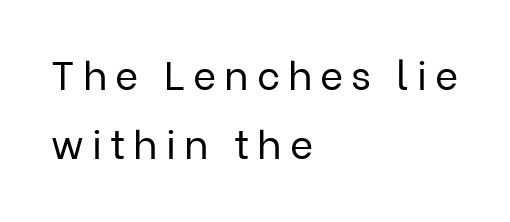
Q: Is the text bold? A: No.
Q: Is the text italic (slanted)? A: No, it is upright.
Q: Is the typeface a serif or a sans-serif typeface? A: Sans-serif.
Q: Is the text underlined? A: No.
Q: How is the paragraph aligned? A: Left-aligned.
Q: Is the spacing between letters normal or unusually wide? A: Unusually wide.
Q: Width (condensed, normal, or wide)? A: Normal.
Q: Stroke contrast? A: Low.
Q: x-height? A: Medium.
Q: Monospaced? A: No.
